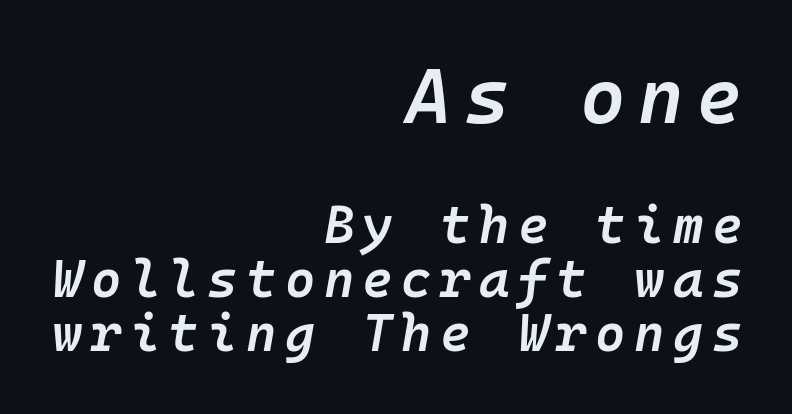
Q: Is the text bold? A: Semi-bold.
Q: Is the text italic (slanted)? A: Yes, it leans right by about 10 degrees.
Q: Is the text underlined? A: No.
Q: How is the paragraph aligned? A: Right-aligned.
Q: Is the spacing between lines tight, normal or loose? A: Tight.
Q: Which block of text is set in a larger size, the first (top) or the second (bottom)? A: The first (top) one.
Q: Width (condensed, normal, or wide)? A: Normal.
Q: Stroke contrast? A: Low.
Q: x-height? A: Medium.
Q: Monospaced? A: Yes.
